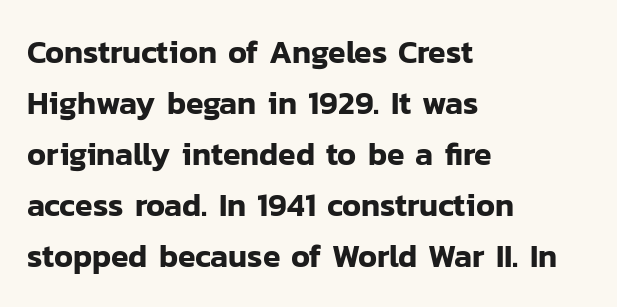
Q: Is the text italic (slanted)? A: No, it is upright.
Q: Is the typeface a serif or a sans-serif typeface? A: Sans-serif.
Q: Is the text underlined? A: No.
Q: How is the paragraph aligned? A: Left-aligned.
Q: Is the spacing between letters normal or unusually wide? A: Normal.
Q: Is the spacing between lines tight, normal or loose? A: Normal.
Q: Width (condensed, normal, or wide)? A: Normal.
Q: Stroke contrast? A: Low.
Q: x-height? A: Medium.
Q: Monospaced? A: No.
